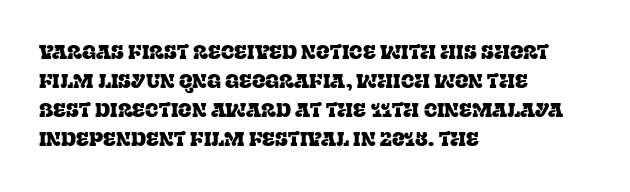
The image shows 20 px text type, upright; set left-aligned, normal line spacing (1.45x), normal letter spacing, not underlined.
